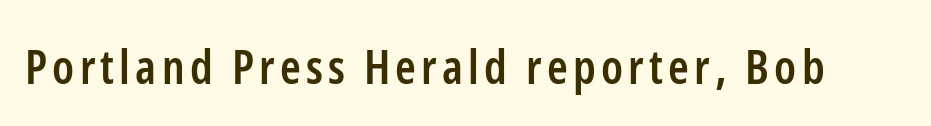
Quick note: not italic, upright. Classification — sans serif. A typesetter would call this proportional, since set widths differ per character. This rendering features lettering with no underline. Firm but not heavy-handed strokes: this text is semibold.
